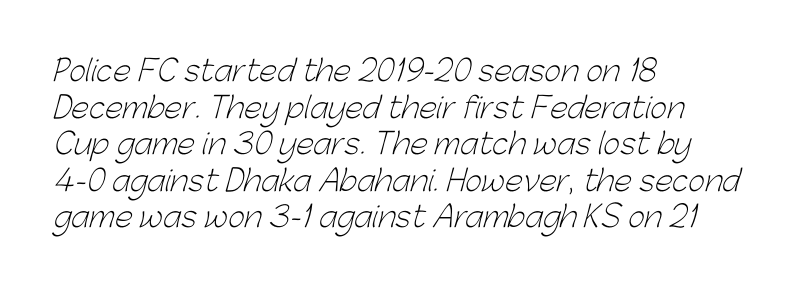
{"serif": "no", "bold": "no", "weight": "light", "width": "normal", "stroke_contrast": "low", "x_height": "medium", "monospaced": "no", "underline": "no", "align": "left", "line_spacing": "normal", "line_spacing_ratio": 1.26, "letter_spacing": "normal", "letter_spacing_em": 0.0, "glyph_px": 29}
